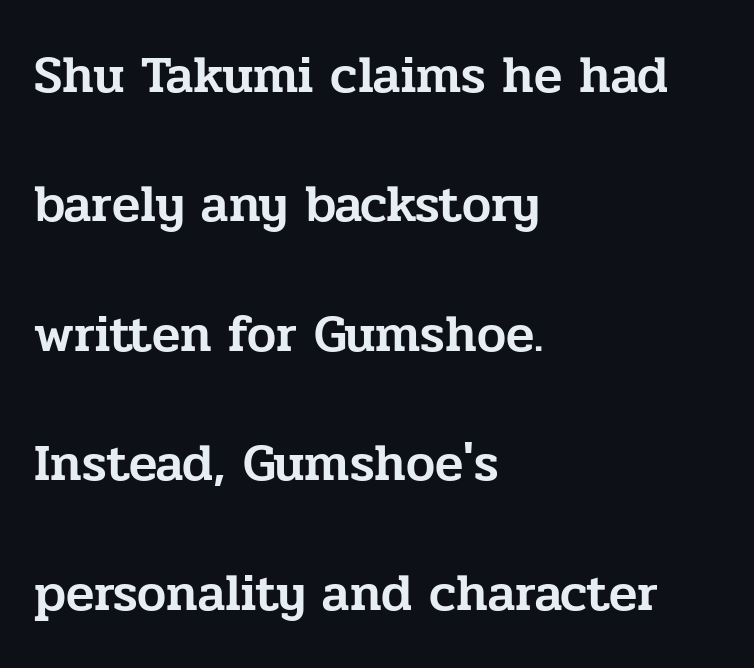
Q: Is the text italic (slanted)? A: No, it is upright.
Q: Is the typeface a serif or a sans-serif typeface? A: Serif.
Q: Is the text underlined? A: No.
Q: How is the paragraph aligned? A: Left-aligned.
Q: Is the spacing between letters normal or unusually wide? A: Normal.
Q: Is the spacing between lines tight, normal or loose? A: Loose.
Q: Width (condensed, normal, or wide)? A: Normal.
Q: Stroke contrast? A: Low.
Q: x-height? A: Medium.
Q: Monospaced? A: No.
